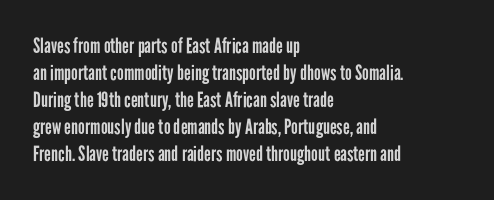
Q: Is the text bold? A: No.
Q: Is the text italic (slanted)? A: No, it is upright.
Q: Is the text underlined? A: No.
Q: How is the paragraph aligned? A: Left-aligned.
Q: Is the spacing between letters normal or unusually wide? A: Normal.
Q: Is the spacing between lines tight, normal or loose? A: Normal.
